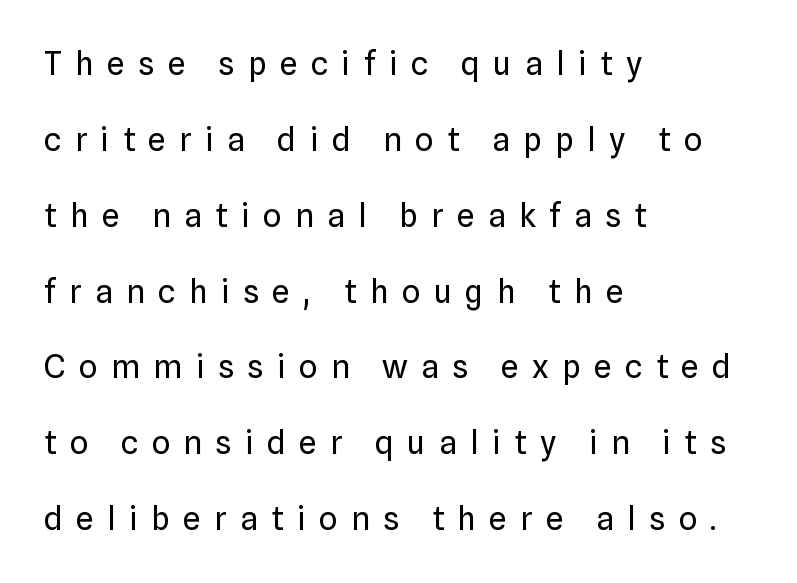
{"serif": "no", "italic": "no", "bold": "no", "weight": "regular", "width": "normal", "stroke_contrast": "low", "x_height": "medium", "monospaced": "no", "underline": "no", "align": "left", "line_spacing": "loose", "line_spacing_ratio": 2.37, "letter_spacing": "wide", "letter_spacing_em": 0.42, "glyph_px": 32}
